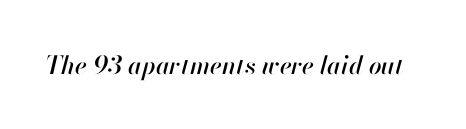
The image shows 25 px text type, italic (leaning right); set normal letter spacing, not underlined.
